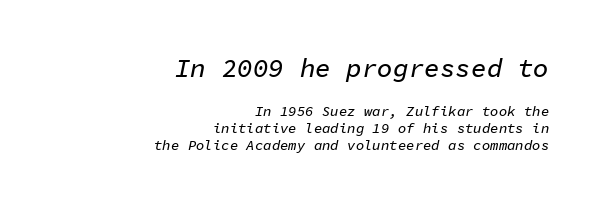
Slanted lettering throughout. This rendering features lettering with no underline. Right-aligned paragraph, ragged on the left. Type size steps down from the first block to the second. The passage shown has conventional tracking throughout.
